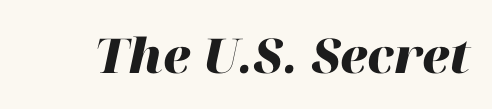
The image shows 48 px heavy type, italic (leaning right); set normal letter spacing, not underlined; high stroke contrast and a medium x-height.
